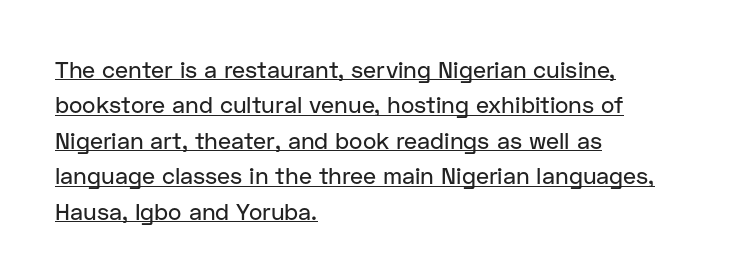
How are the letters spaced? Ordinarily, with no added tracking. Compared with typical paragraphs, the rows here are spaced about the same. Line starts are locked; line ends wander. The rendered words wear a rule along their underside. Ascenders rise straight up at ninety degrees.
